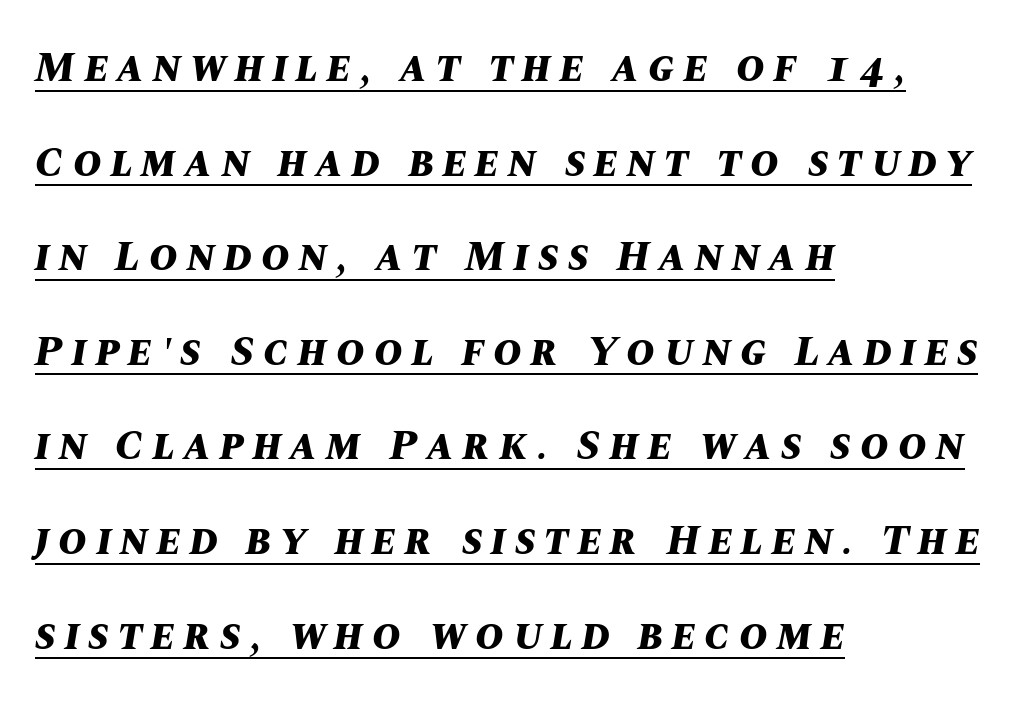
Q: Is the text bold? A: Yes.
Q: Is the text italic (slanted)? A: Yes, it leans right by about 10 degrees.
Q: Is the text underlined? A: Yes.
Q: How is the paragraph aligned? A: Left-aligned.
Q: Is the spacing between letters normal or unusually wide? A: Unusually wide.
Q: Is the spacing between lines tight, normal or loose? A: Loose.
Q: Width (condensed, normal, or wide)? A: Normal.
Q: Stroke contrast? A: Medium.
Q: x-height? A: Large.
Q: Monospaced? A: No.
